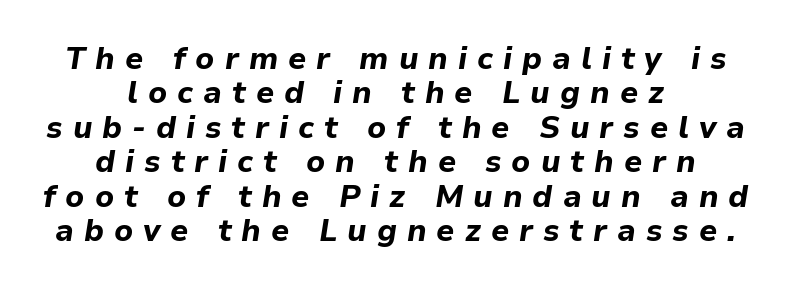
Q: Is the text bold? A: Yes.
Q: Is the text italic (slanted)? A: Yes, it leans right by about 9 degrees.
Q: Is the text underlined? A: No.
Q: How is the paragraph aligned? A: Centered.
Q: Is the spacing between letters normal or unusually wide? A: Unusually wide.
Q: Is the spacing between lines tight, normal or loose? A: Tight.
Q: Width (condensed, normal, or wide)? A: Normal.
Q: Stroke contrast? A: Low.
Q: x-height? A: Medium.
Q: Monospaced? A: No.
